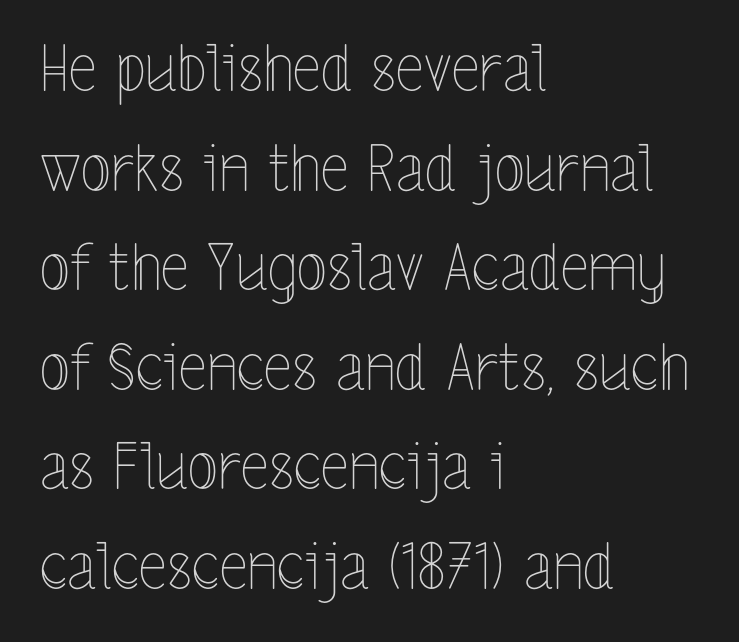
{"italic": "no", "bold": "no", "weight": "thin", "width": "condensed", "x_height": "medium", "monospaced": "no", "underline": "no", "align": "left", "line_spacing": "normal", "line_spacing_ratio": 1.58, "letter_spacing": "normal", "letter_spacing_em": 0.0, "glyph_px": 63}
